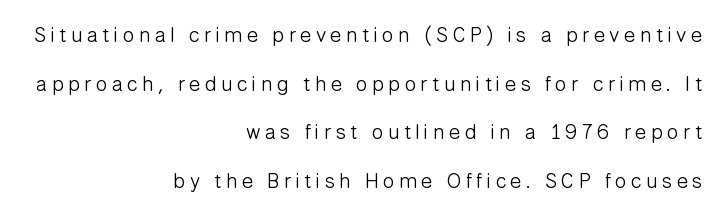
The image shows 21 px text type, upright; set right-aligned, loose line spacing (2.32x), unusually wide letter spacing (+0.21 em), not underlined.
